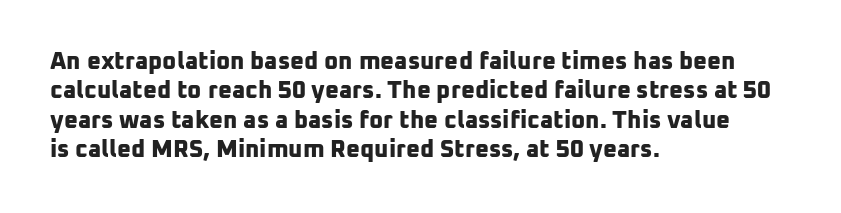
{"bold": "yes", "underline": "no", "align": "left", "line_spacing_ratio": 1.22, "letter_spacing": "normal", "letter_spacing_em": 0.0, "glyph_px": 24}
